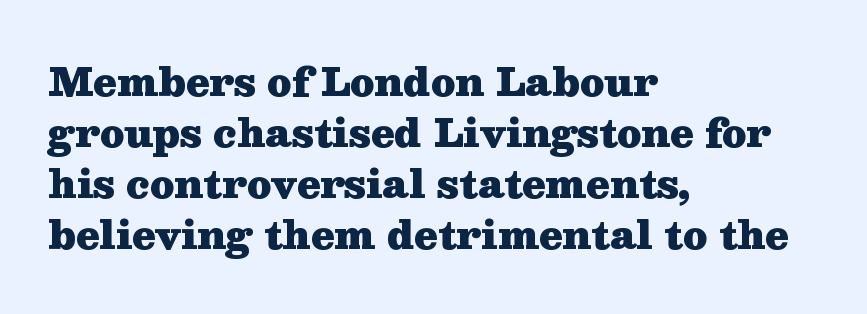
Q: Is the text bold? A: Yes.
Q: Is the text italic (slanted)? A: No, it is upright.
Q: Is the typeface a serif or a sans-serif typeface? A: Serif.
Q: Is the text underlined? A: No.
Q: How is the paragraph aligned? A: Left-aligned.
Q: Is the spacing between letters normal or unusually wide? A: Normal.
Q: Is the spacing between lines tight, normal or loose? A: Normal.
Q: Width (condensed, normal, or wide)? A: Wide.
Q: Stroke contrast? A: Medium.
Q: x-height? A: Medium.
Q: Monospaced? A: No.
